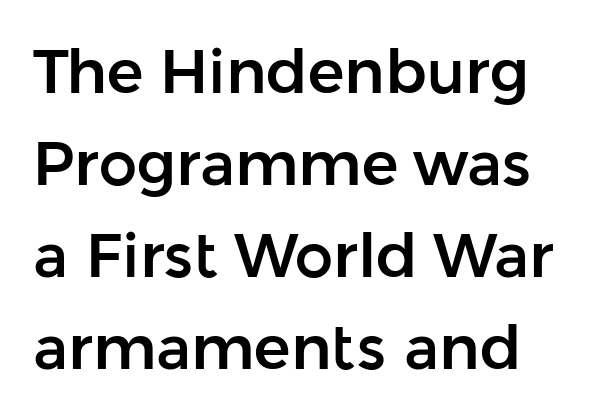
{"serif": "no", "italic": "no", "width": "normal", "stroke_contrast": "low", "x_height": "medium", "monospaced": "no", "underline": "no", "align": "left", "line_spacing": "normal", "line_spacing_ratio": 1.51, "letter_spacing": "normal", "letter_spacing_em": 0.0, "glyph_px": 61}
